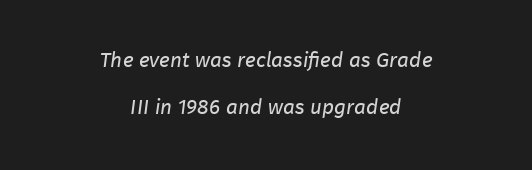
No chunkiness to these letters — they're not bold. Honestly, the rows look like they've been pulled way apart. Rule under the text: the space is simply empty. Does the copy run flush right? No — it is centered line by line.
